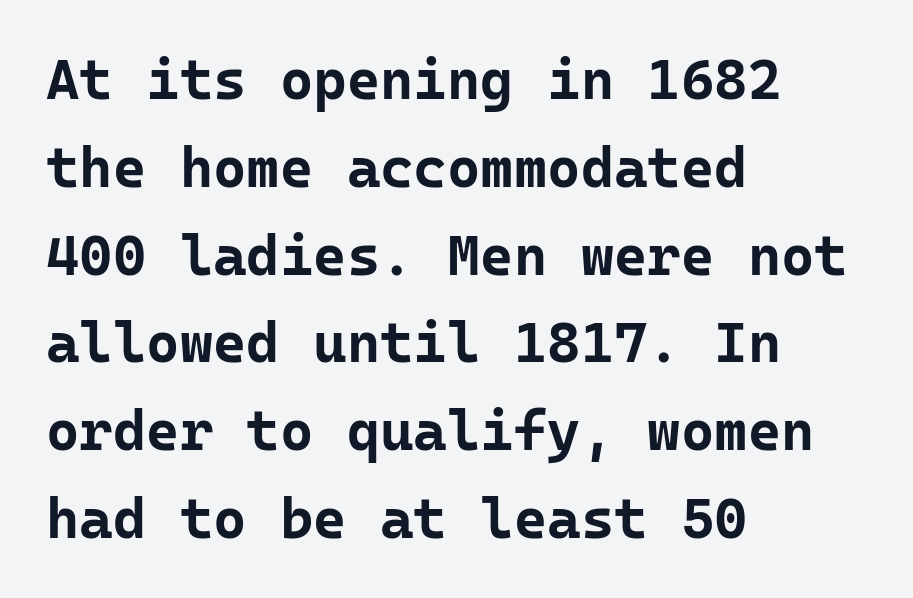
{"serif": "no", "italic": "no", "bold": "yes", "weight": "bold", "width": "normal", "stroke_contrast": "low", "x_height": "medium", "monospaced": "yes", "underline": "no", "align": "left", "line_spacing": "normal", "line_spacing_ratio": 1.54, "letter_spacing": "normal", "letter_spacing_em": 0.0, "glyph_px": 57}
